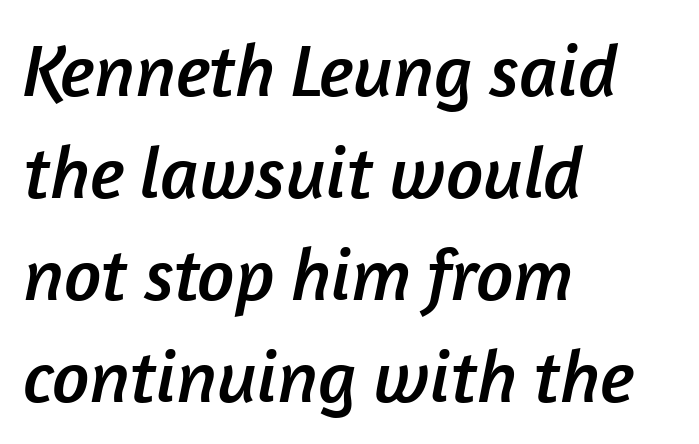
{"serif": "no", "width": "normal", "stroke_contrast": "low", "x_height": "medium", "monospaced": "no", "underline": "no", "align": "left", "line_spacing": "normal", "line_spacing_ratio": 1.38, "letter_spacing": "normal", "letter_spacing_em": 0.0, "glyph_px": 74}
